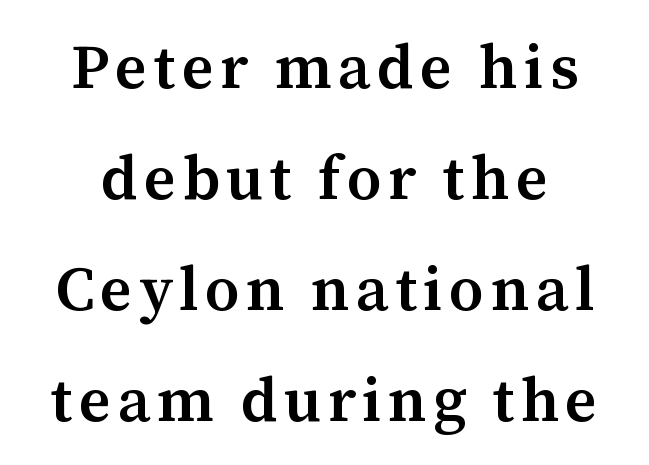
Q: Is the text bold? A: Semi-bold.
Q: Is the text italic (slanted)? A: No, it is upright.
Q: Is the typeface a serif or a sans-serif typeface? A: Serif.
Q: Is the text underlined? A: No.
Q: How is the paragraph aligned? A: Centered.
Q: Width (condensed, normal, or wide)? A: Normal.
Q: Stroke contrast? A: Medium.
Q: x-height? A: Medium.
Q: Monospaced? A: No.
